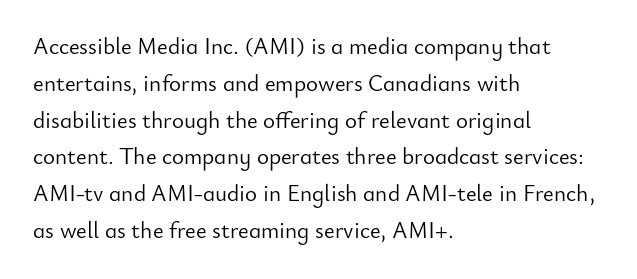
{"italic": "no", "bold": "no", "underline": "no", "align": "left", "line_spacing": "normal", "line_spacing_ratio": 1.6, "letter_spacing": "normal", "letter_spacing_em": 0.0, "glyph_px": 23}
